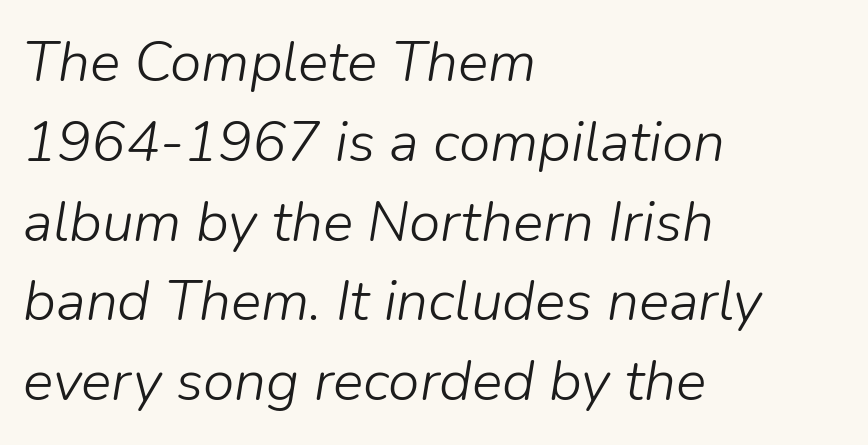
Q: Is the text bold? A: No.
Q: Is the text italic (slanted)? A: Yes, it leans right by about 9 degrees.
Q: Is the text underlined? A: No.
Q: How is the paragraph aligned? A: Left-aligned.
Q: Is the spacing between letters normal or unusually wide? A: Normal.
Q: Is the spacing between lines tight, normal or loose? A: Normal.
Q: Width (condensed, normal, or wide)? A: Normal.
Q: Stroke contrast? A: Low.
Q: x-height? A: Medium.
Q: Monospaced? A: No.
